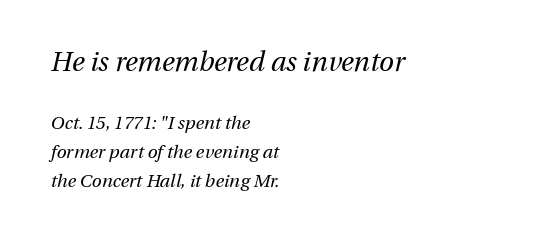
The image shows 27 px text type, italic (leaning right); set left-aligned, normal line spacing (1.61x), normal letter spacing, not underlined; the first (top) block is 1.5x larger.
